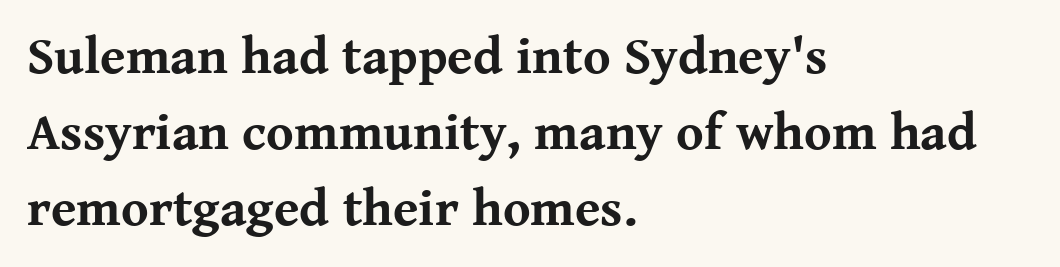
Q: Is the text bold? A: Yes.
Q: Is the text italic (slanted)? A: No, it is upright.
Q: Is the typeface a serif or a sans-serif typeface? A: Serif.
Q: Is the text underlined? A: No.
Q: How is the paragraph aligned? A: Left-aligned.
Q: Is the spacing between letters normal or unusually wide? A: Normal.
Q: Is the spacing between lines tight, normal or loose? A: Normal.
Q: Width (condensed, normal, or wide)? A: Normal.
Q: Stroke contrast? A: Medium.
Q: x-height? A: Medium.
Q: Monospaced? A: No.
